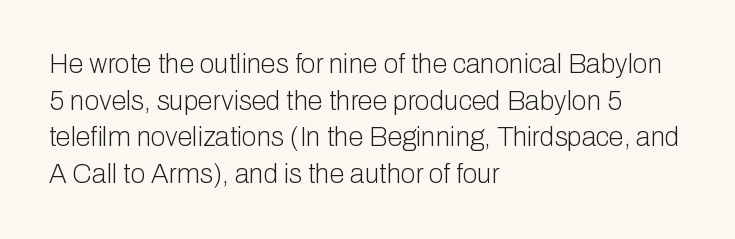
The image shows 27 px text type, upright; set left-aligned, normal line spacing (1.36x), normal letter spacing, not underlined.
